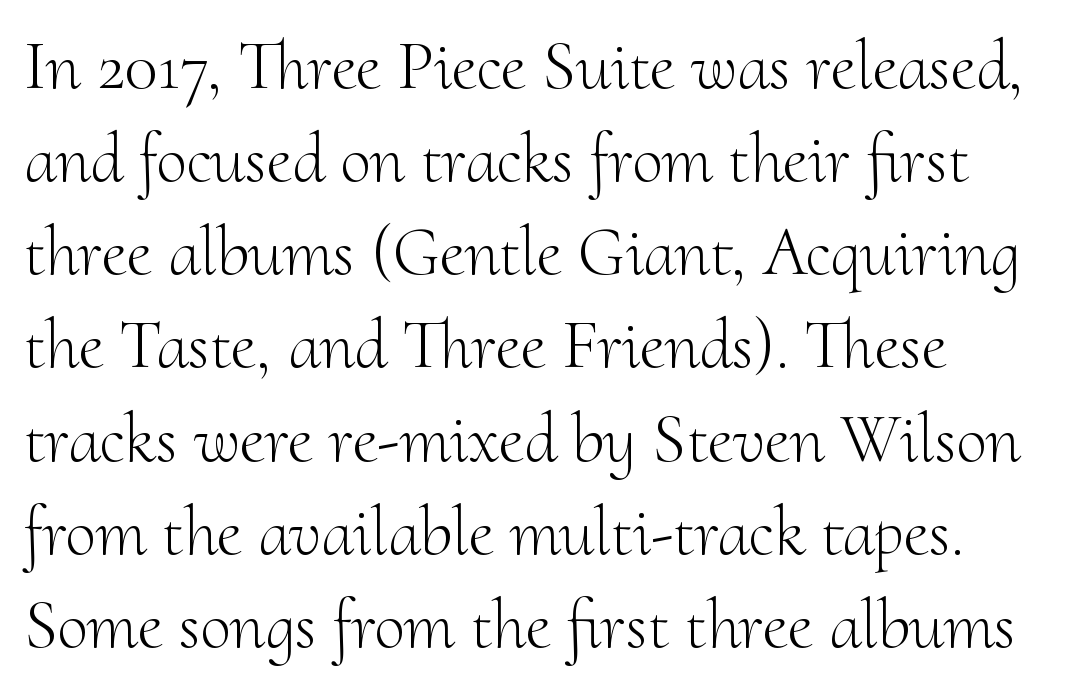
Q: Is the text bold? A: No.
Q: Is the text italic (slanted)? A: No, it is upright.
Q: Is the typeface a serif or a sans-serif typeface? A: Serif.
Q: Is the text underlined? A: No.
Q: How is the paragraph aligned? A: Left-aligned.
Q: Is the spacing between letters normal or unusually wide? A: Normal.
Q: Is the spacing between lines tight, normal or loose? A: Normal.
Q: Width (condensed, normal, or wide)? A: Normal.
Q: Stroke contrast? A: Medium.
Q: x-height? A: Small.
Q: Monospaced? A: No.
